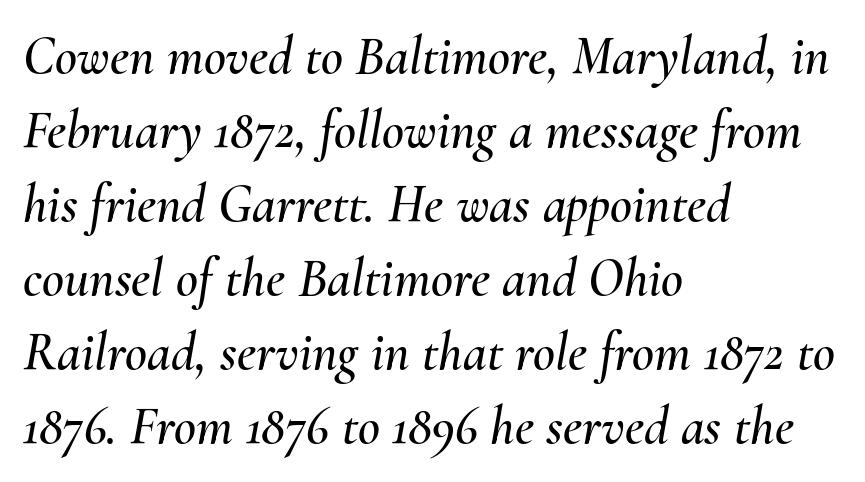
{"italic": "yes", "lean": "right", "slant_degrees": 10, "width": "normal", "stroke_contrast": "medium", "x_height": "small", "monospaced": "no", "underline": "no", "align": "left", "line_spacing": "normal", "line_spacing_ratio": 1.37, "letter_spacing": "normal", "letter_spacing_em": 0.0, "glyph_px": 54}
